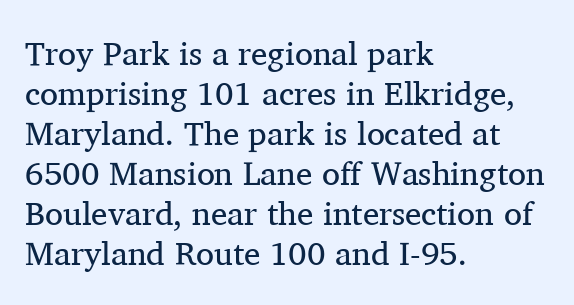
The image shows 33 px regular-weight serif type, upright; set left-aligned, line spacing 1.21x, normal letter spacing, not underlined; medium stroke contrast and a medium x-height.
